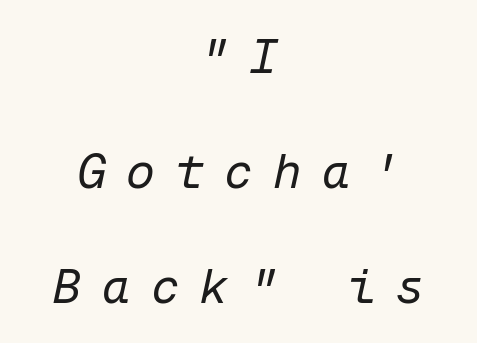
The image shows 48 px regular-weight type, italic (leaning right), monospaced; set centered, loose line spacing (2.4x), unusually wide letter spacing (+0.42 em), not underlined; low stroke contrast and a medium x-height.
